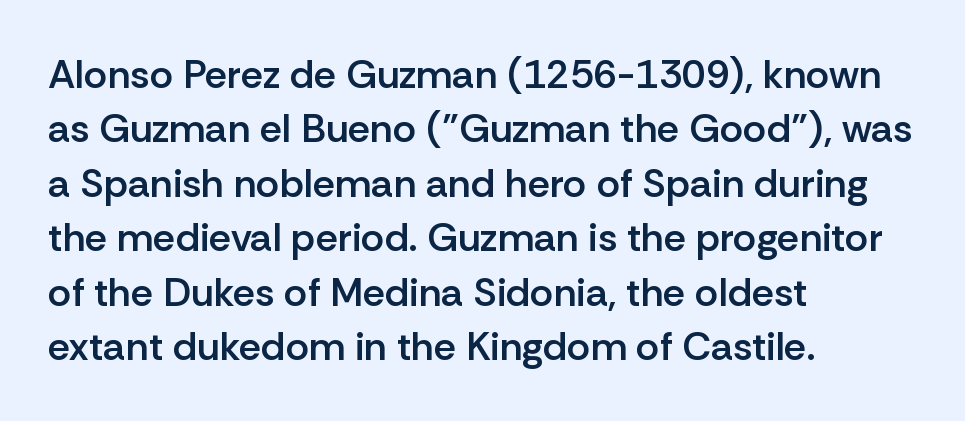
{"serif": "no", "italic": "no", "bold": "semi", "weight": "semibold", "width": "normal", "stroke_contrast": "low", "x_height": "medium", "monospaced": "no", "underline": "no", "align": "left", "line_spacing": "normal", "line_spacing_ratio": 1.36, "letter_spacing": "normal", "letter_spacing_em": 0.0, "glyph_px": 40}
